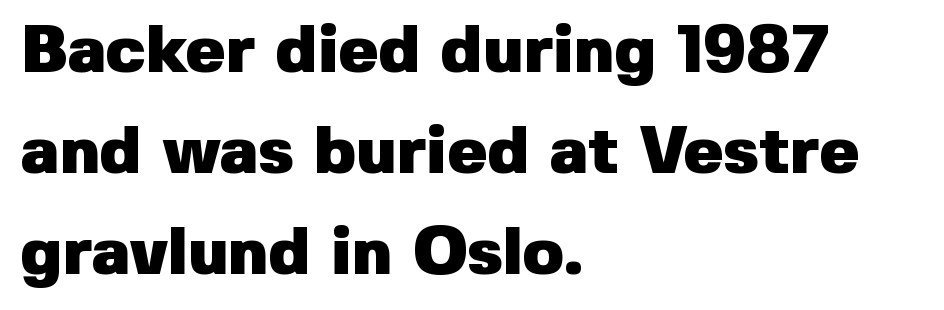
The rendering shows plain stroke endings on the letterforms — a sans-serif design. This sample uses plain, unmodified letter spacing. This sample uses an upright cut, with every glyph sitting square on the baseline. In terms of weight, the rendering is a true, heavy bold.
